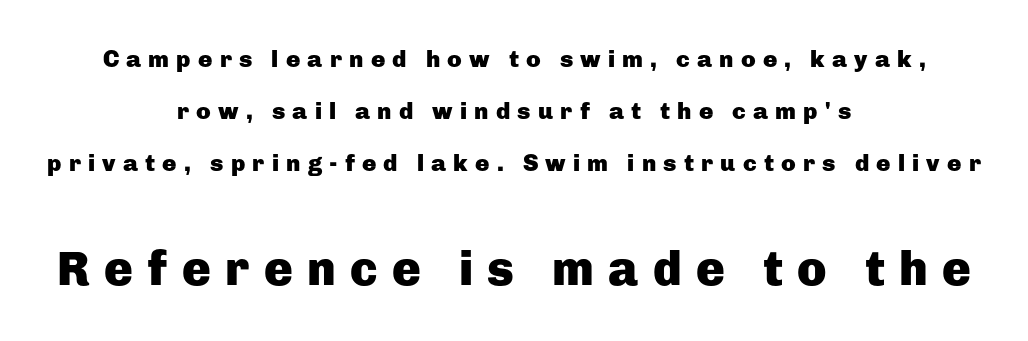
{"serif": "no", "italic": "no", "bold": "yes", "weight": "heavy", "width": "normal", "stroke_contrast": "low", "x_height": "medium", "monospaced": "no", "underline": "no", "align": "center", "line_spacing": "loose", "line_spacing_ratio": 2.17, "letter_spacing": "wide", "letter_spacing_em": 0.3, "larger_block": "second", "size_ratio": 2.0, "glyph_px": 48}
